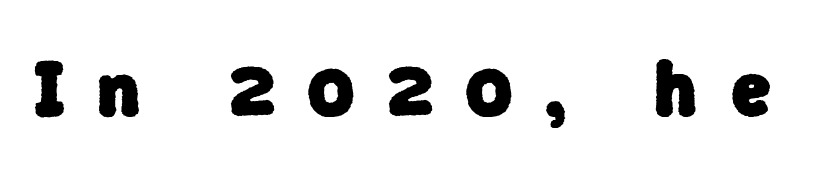
The image shows 77 px heavy sans-serif type; set unusually wide letter spacing (+0.46 em), not underlined; low stroke contrast and a medium x-height.
